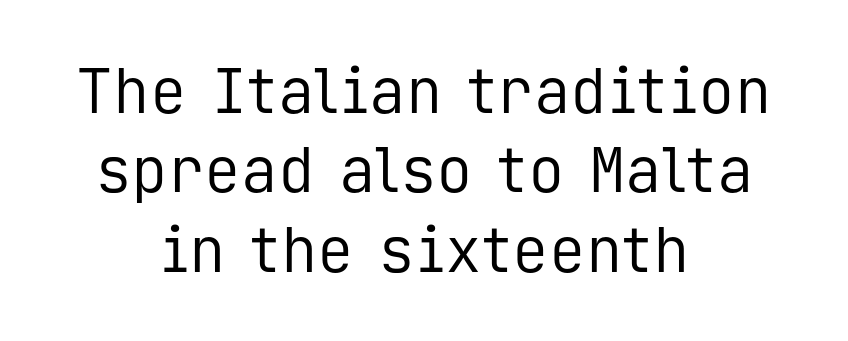
{"serif": "no", "italic": "no", "bold": "no", "weight": "regular", "width": "normal", "stroke_contrast": "low", "x_height": "medium", "monospaced": "yes", "underline": "no", "align": "center", "line_spacing": "normal", "line_spacing_ratio": 1.3, "letter_spacing": "normal", "letter_spacing_em": 0.0, "glyph_px": 61}
